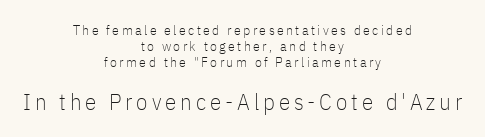
The image shows 23 px text type, upright; set centered, tight line spacing (1.13x), not underlined; the second (bottom) block is 1.64x larger.
